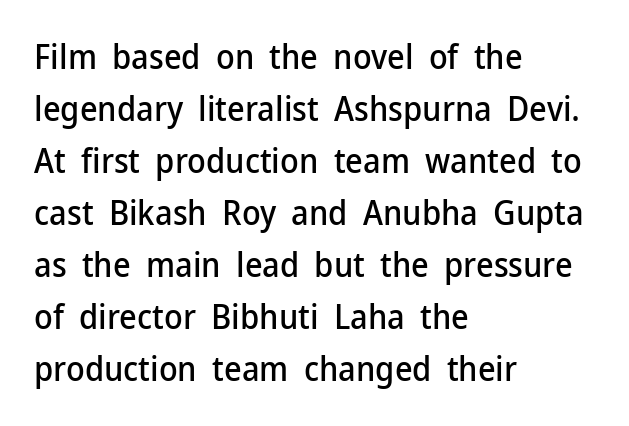
The rendering uses a moderate line-height, typical for paragraphs. A bare baseline throughout the passage. Classification — sans serif. Words appear dense and cohesive because spacing is normal. Reading down the block, your eye returns to a fixed left position each line.
